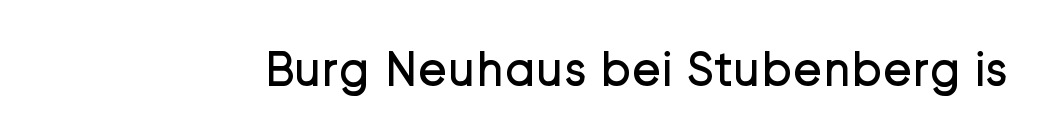
The image shows 50 px regular-weight sans-serif type, upright; set normal letter spacing, not underlined; low stroke contrast and a medium x-height.
